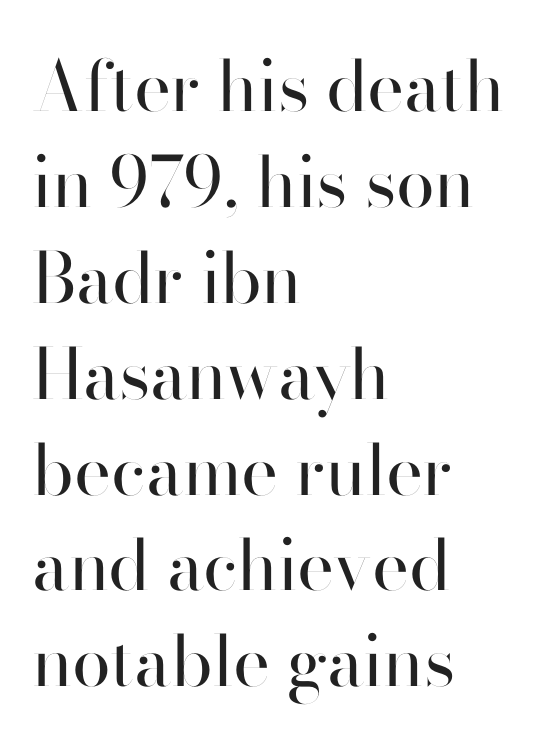
The image shows 70 px regular-weight sans-serif type, upright; set left-aligned, normal line spacing (1.37x), normal letter spacing, not underlined; high stroke contrast and a small x-height.
